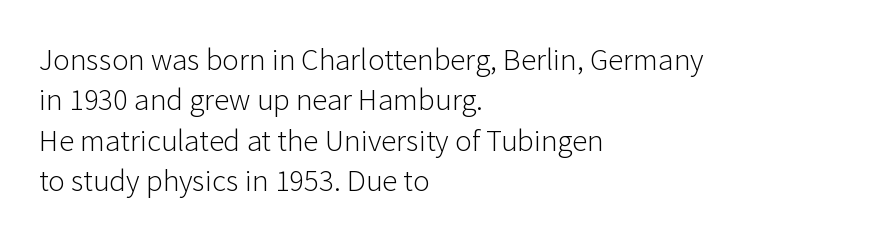
Q: Is the text bold? A: No.
Q: Is the text italic (slanted)? A: No, it is upright.
Q: Is the typeface a serif or a sans-serif typeface? A: Sans-serif.
Q: Is the text underlined? A: No.
Q: How is the paragraph aligned? A: Left-aligned.
Q: Is the spacing between letters normal or unusually wide? A: Normal.
Q: Is the spacing between lines tight, normal or loose? A: Normal.
Q: Width (condensed, normal, or wide)? A: Normal.
Q: Stroke contrast? A: Low.
Q: x-height? A: Medium.
Q: Monospaced? A: No.
